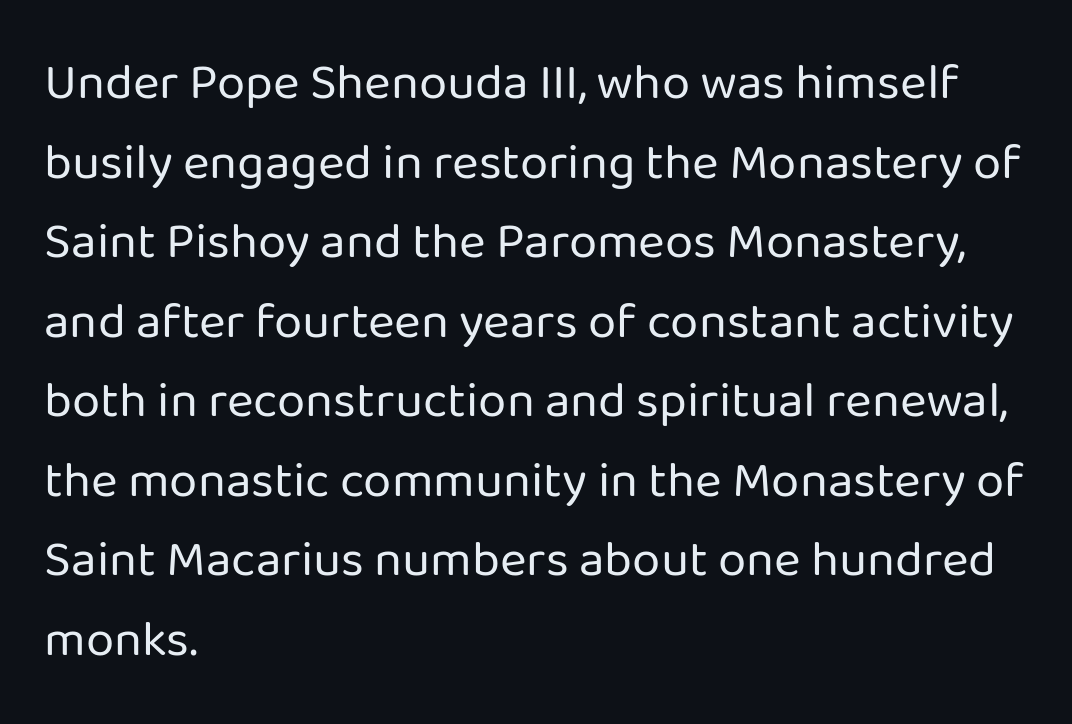
The type is set solid horizontally, with unmodified tracking. This is the regular roman posture of the typeface. Caption: multi-line text, flush left, ragged right. These lines are rendered in a variable-pitch font. This rendering features lettering with no underline.
